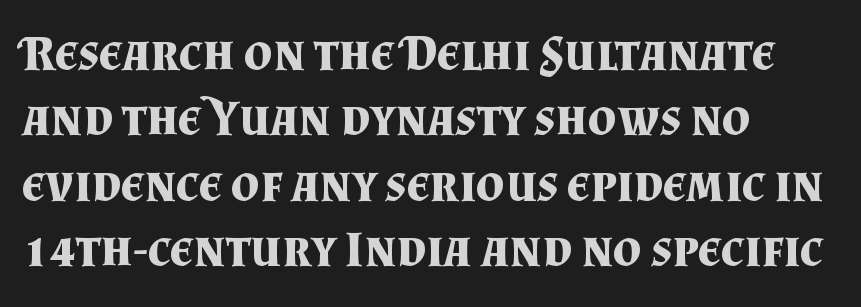
Q: Is the text bold? A: Yes.
Q: Is the text italic (slanted)? A: No, it is upright.
Q: Is the typeface a serif or a sans-serif typeface? A: Serif.
Q: Is the text underlined? A: No.
Q: How is the paragraph aligned? A: Left-aligned.
Q: Is the spacing between letters normal or unusually wide? A: Normal.
Q: Is the spacing between lines tight, normal or loose? A: Normal.
Q: Width (condensed, normal, or wide)? A: Normal.
Q: Stroke contrast? A: Medium.
Q: x-height? A: Small.
Q: Monospaced? A: No.
